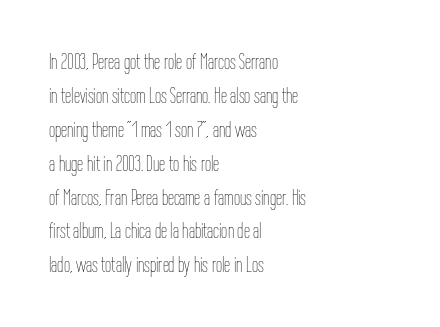
These lines stack with their left ends in a neat column. Any mark beneath the type? The region is blank. Short note: letters normally spaced. The type sits square on the baseline with zero lean.
